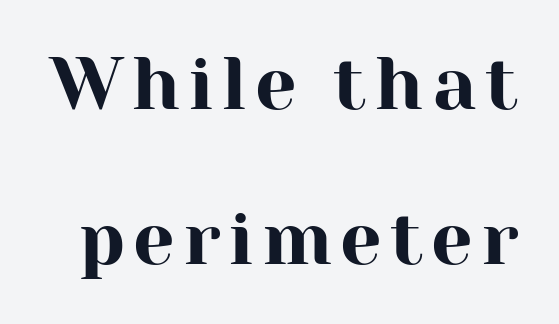
Clear beneath every line of the passage. One glance says open: line gaps are wider than usual. You could not count columns in this text — the font is proportionally spaced. Posture: upright roman.
